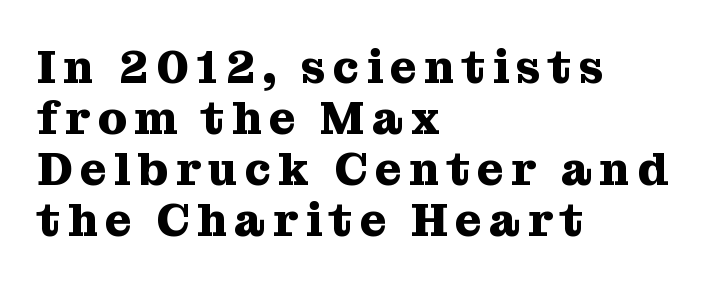
The image shows 46 px heavy serif type, upright; set left-aligned, tight line spacing (1.11x), not underlined; medium stroke contrast and a medium x-height.
